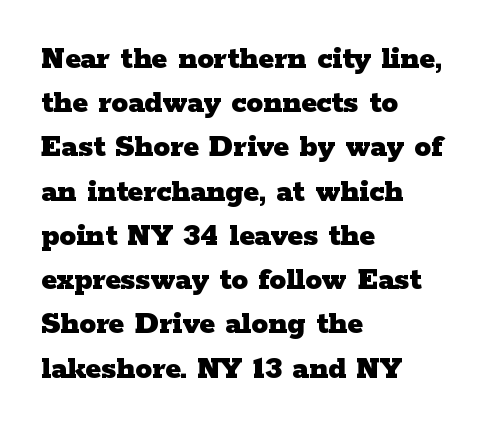
Q: Is the text bold? A: Yes.
Q: Is the text italic (slanted)? A: No, it is upright.
Q: Is the typeface a serif or a sans-serif typeface? A: Serif.
Q: Is the text underlined? A: No.
Q: How is the paragraph aligned? A: Left-aligned.
Q: Is the spacing between letters normal or unusually wide? A: Normal.
Q: Is the spacing between lines tight, normal or loose? A: Normal.
Q: Width (condensed, normal, or wide)? A: Wide.
Q: Stroke contrast? A: Low.
Q: x-height? A: Medium.
Q: Monospaced? A: No.
